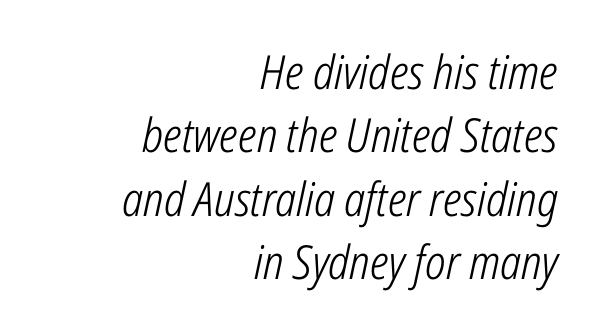
Q: Is the text bold? A: No.
Q: Is the text italic (slanted)? A: Yes, it leans right by about 12 degrees.
Q: Is the text underlined? A: No.
Q: How is the paragraph aligned? A: Right-aligned.
Q: Is the spacing between letters normal or unusually wide? A: Normal.
Q: Is the spacing between lines tight, normal or loose? A: Normal.
Q: Width (condensed, normal, or wide)? A: Condensed.
Q: Stroke contrast? A: Low.
Q: x-height? A: Medium.
Q: Monospaced? A: No.
